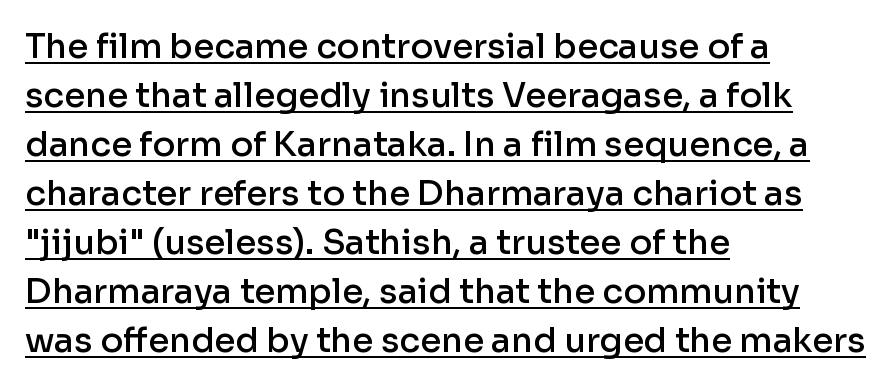
Quick note: not italic, upright. The font is running at a semibold setting, under full bold. This rendering employs a face without finishing strokes, i.e., a sans-serif. The glyphs are accompanied by a horizontal stroke just below them. The passage shown is typed in a proportional face where columns would drift.
